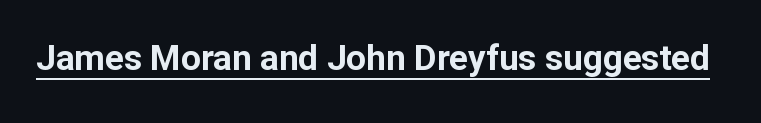
Letterform terminals end flat and unadorned throughout the passage. Observe the ordinary spacing: letters are neighbours, not strangers. Plenty of ink on the page — the face is bold. Varying glyph widths throughout — classic text-font behaviour. The words here are underlined.
